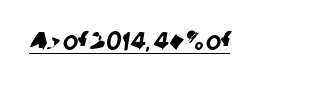
The image shows 26 px text type; set left-aligned, normal letter spacing, underlined.
